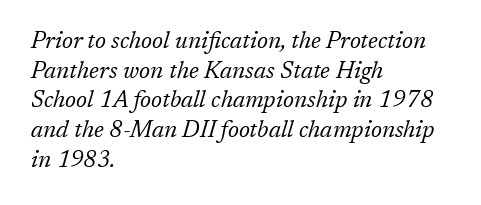
{"italic": "yes", "lean": "right", "slant_degrees": 17, "bold": "no", "underline": "no", "align": "left", "line_spacing": "normal", "line_spacing_ratio": 1.29, "letter_spacing": "normal", "letter_spacing_em": 0.0, "glyph_px": 23}
